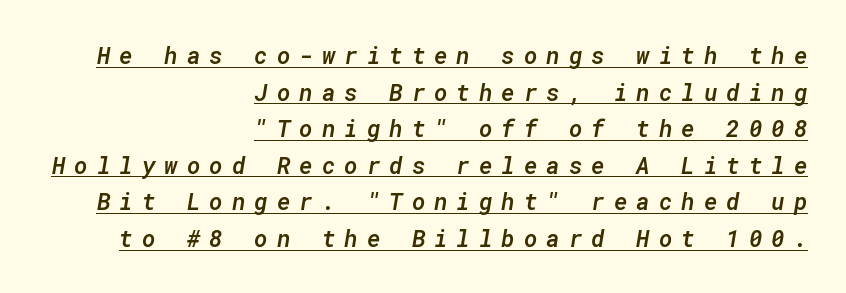
The image shows 23 px text type, italic (leaning right); set right-aligned, normal line spacing (1.59x), unusually wide letter spacing (+0.39 em), underlined.
